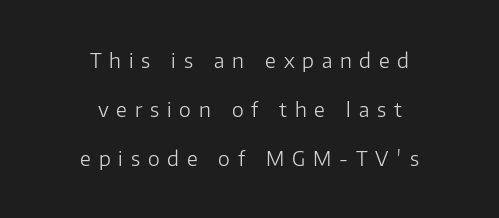
{"italic": "no", "bold": "no", "underline": "no", "align": "center", "line_spacing": "loose", "line_spacing_ratio": 2.44, "letter_spacing": "wide", "letter_spacing_em": 0.39, "glyph_px": 20}
